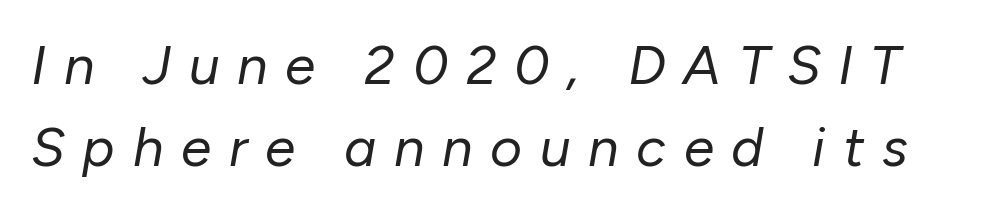
{"italic": "yes", "lean": "right", "slant_degrees": 10, "bold": "no", "weight": "regular", "width": "normal", "stroke_contrast": "low", "x_height": "medium", "monospaced": "no", "underline": "no", "line_spacing": "normal", "line_spacing_ratio": 1.49, "letter_spacing": "wide", "letter_spacing_em": 0.32, "glyph_px": 55}
